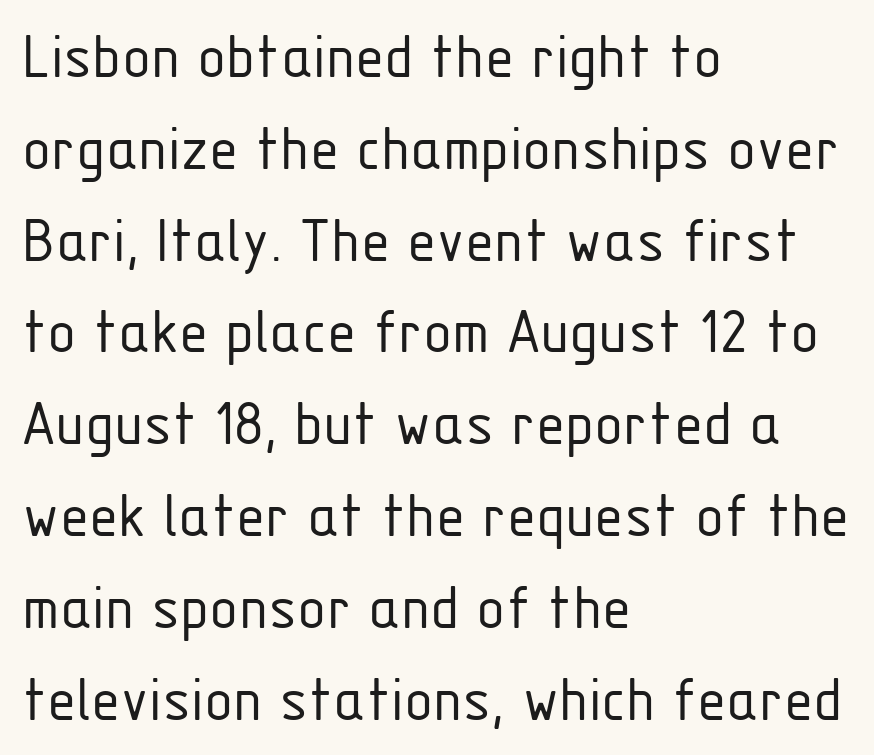
The specimen reads as upright at a glance. Think of a printed novel: that variable character pitch is what you see here. How would I describe the line gaps? Plain and ordinary. The ragged edge is on the right, which tells us the setting is flush left.
